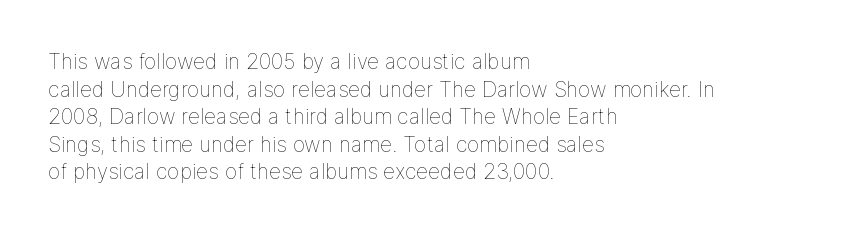
Q: Is the text bold? A: No.
Q: Is the text italic (slanted)? A: No, it is upright.
Q: Is the text underlined? A: No.
Q: How is the paragraph aligned? A: Left-aligned.
Q: Is the spacing between letters normal or unusually wide? A: Normal.
Q: Is the spacing between lines tight, normal or loose? A: Normal.
